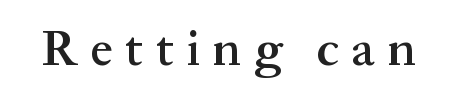
Q: Is the text bold? A: Semi-bold.
Q: Is the text italic (slanted)? A: No, it is upright.
Q: Is the typeface a serif or a sans-serif typeface? A: Serif.
Q: Is the text underlined? A: No.
Q: Is the spacing between letters normal or unusually wide? A: Unusually wide.
Q: Width (condensed, normal, or wide)? A: Normal.
Q: Stroke contrast? A: Medium.
Q: x-height? A: Medium.
Q: Monospaced? A: No.
